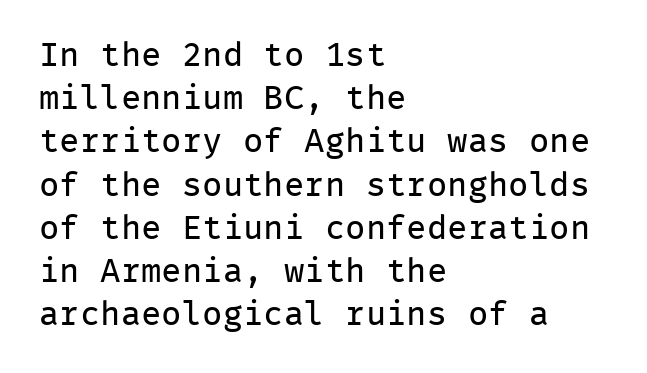
The image shows 34 px regular-weight sans-serif type, upright, monospaced; set left-aligned, normal line spacing (1.27x), normal letter spacing, not underlined; low stroke contrast and a medium x-height.
